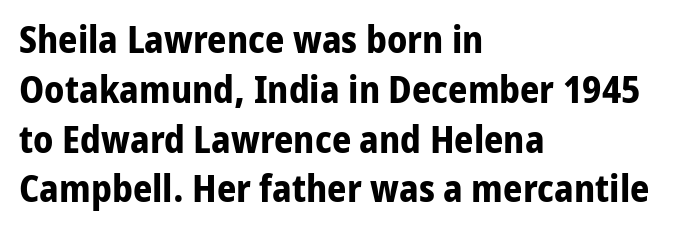
The designer left line spacing at the default. Compared with typical body copy, the letter spacing here is the same. Notice how the passage keeps a crisp vertical edge on the left only. Typesetter's note: full bold, strokes at maximum text heaviness. These lines are rendered in a variable-pitch font. The font's upright variant was chosen for this text.
